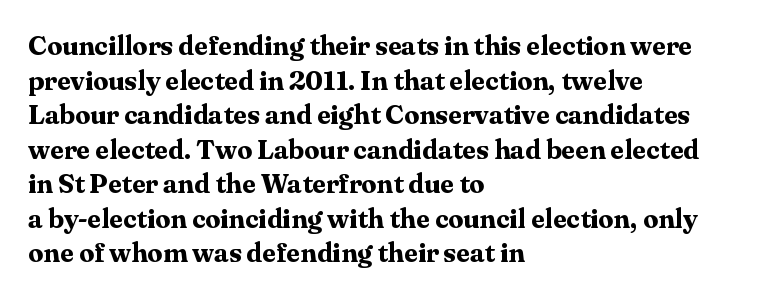
Q: Is the text bold? A: Yes.
Q: Is the text italic (slanted)? A: No, it is upright.
Q: Is the text underlined? A: No.
Q: How is the paragraph aligned? A: Left-aligned.
Q: Is the spacing between letters normal or unusually wide? A: Normal.
Q: Is the spacing between lines tight, normal or loose? A: Normal.
